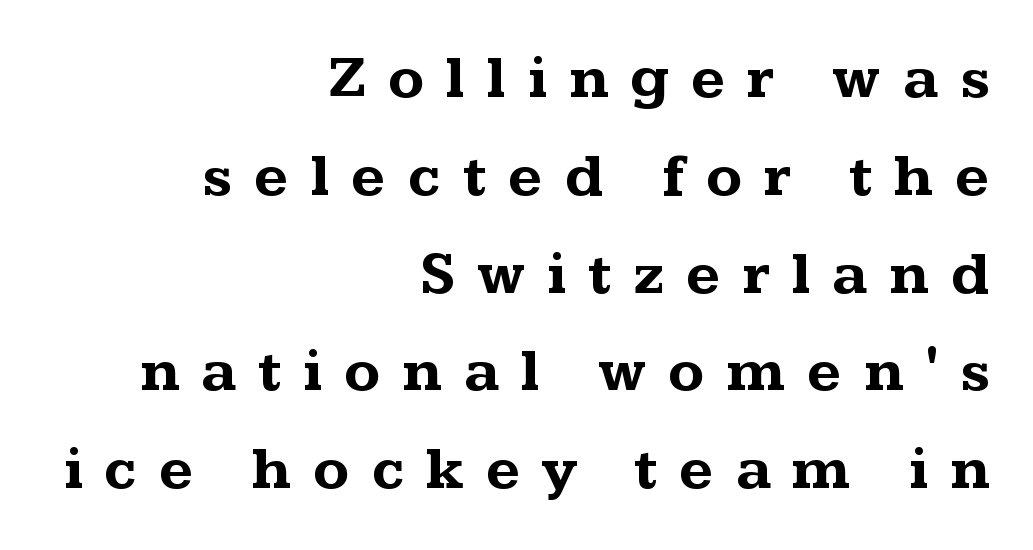
Notice how the passage keeps a crisp vertical edge on the right only. The passage shown is not underscored anywhere. No italicization has been applied; the sample stays upright. A serif font was chosen for this passage. The block of text has a typical density, with ordinary space between rows.
